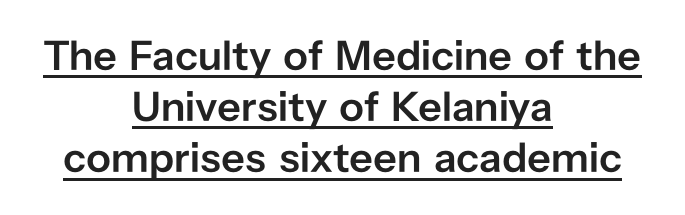
Q: Is the text bold? A: Semi-bold.
Q: Is the text italic (slanted)? A: No, it is upright.
Q: Is the typeface a serif or a sans-serif typeface? A: Sans-serif.
Q: Is the text underlined? A: Yes.
Q: How is the paragraph aligned? A: Centered.
Q: Is the spacing between letters normal or unusually wide? A: Normal.
Q: Width (condensed, normal, or wide)? A: Normal.
Q: Stroke contrast? A: Low.
Q: x-height? A: Medium.
Q: Monospaced? A: No.
